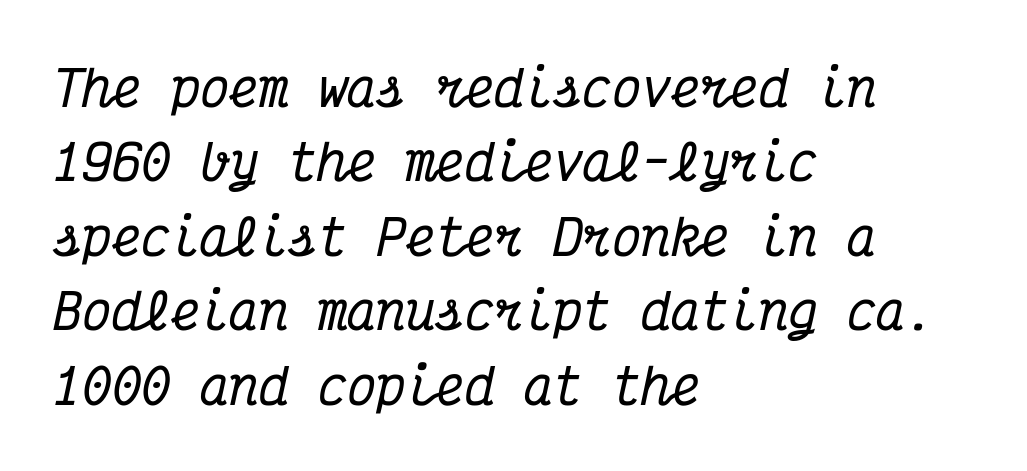
These lines keep a tight, regular rhythm from letter to letter. Does the leading feel generous? No, just average. The face used here is monospaced, like something from a code editor. Notice how the stems are inclined rather than vertical — that's the hallmark of italics. This is serif lettering, the kind often seen in printed books. Underline: absent.
